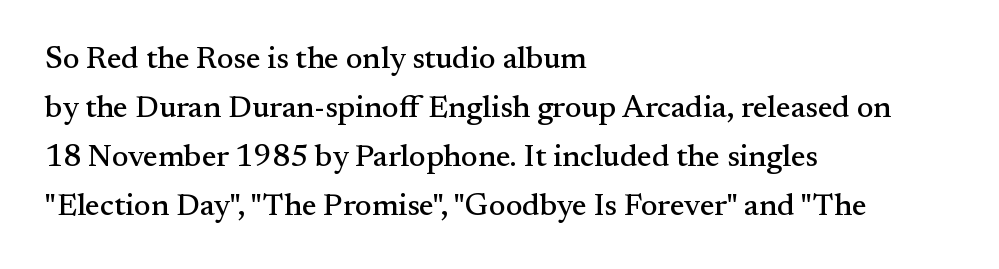
{"serif": "yes", "italic": "no", "width": "normal", "stroke_contrast": "medium", "x_height": "small", "monospaced": "no", "underline": "no", "align": "left", "line_spacing": "normal", "line_spacing_ratio": 1.58, "letter_spacing": "normal", "letter_spacing_em": 0.0, "glyph_px": 31}
